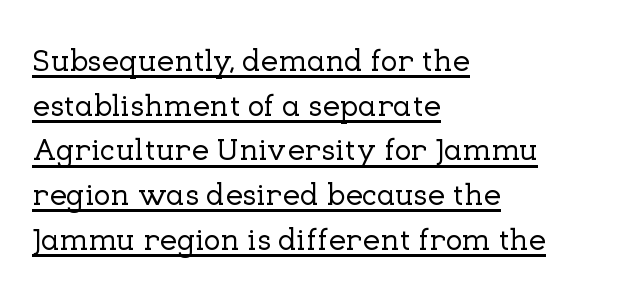
Q: Is the text italic (slanted)? A: No, it is upright.
Q: Is the typeface a serif or a sans-serif typeface? A: Serif.
Q: Is the text underlined? A: Yes.
Q: How is the paragraph aligned? A: Left-aligned.
Q: Is the spacing between letters normal or unusually wide? A: Normal.
Q: Is the spacing between lines tight, normal or loose? A: Normal.
Q: Width (condensed, normal, or wide)? A: Normal.
Q: Stroke contrast? A: Low.
Q: x-height? A: Medium.
Q: Monospaced? A: No.
